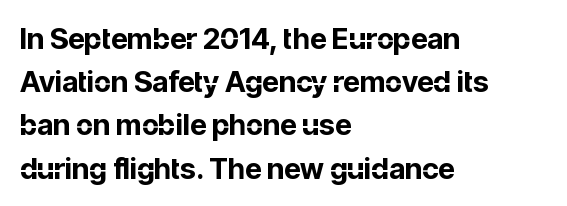
A bare baseline throughout the passage. A typesetter would mark this as roman, not italic. Note the varied advance widths — an 'i' is clearly narrower than an 'm'. Successive baselines arrive at the customary interval. The rendering shows plain stroke endings on the letterforms — a sans-serif design.
